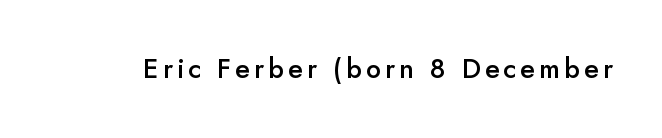
Notice how the stems are strictly vertical — no italics here. The strokes are fattened partway — semibold, not bold. Words float on clear page, feet unadorned.
